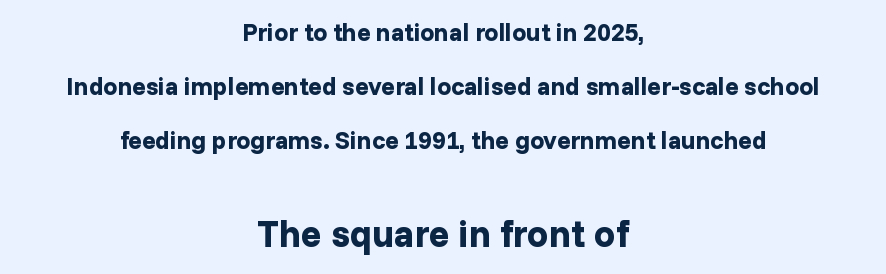
Between these two stacked blocks, the lower one wins on size. This sample has the flowing, uneven cadence of proportional lettering. These lines stack symmetrically, like a column narrowing and widening about its center. The specimen omits any rule beneath the text block's lines. Tracking value appears to be zero — textbook default spacing. As a designer I'd log this as weight 700, bold.
